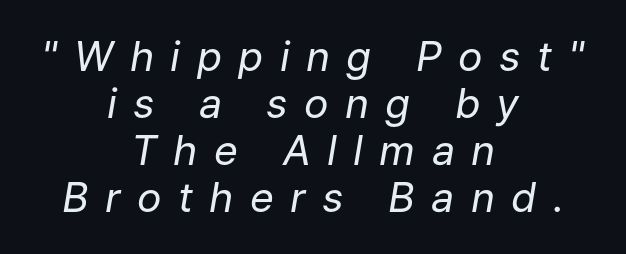
The image shows 41 px regular-weight type, italic (leaning right); set centered, tight line spacing (1.15x), unusually wide letter spacing (+0.4 em), not underlined; low stroke contrast and a medium x-height.
